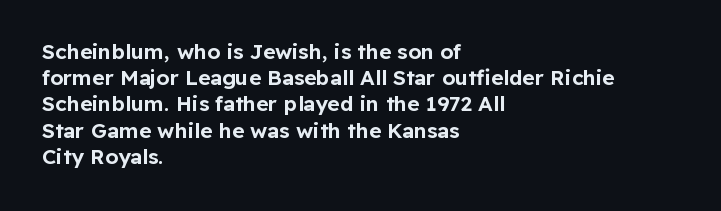
Q: Is the text italic (slanted)? A: No, it is upright.
Q: Is the text underlined? A: No.
Q: How is the paragraph aligned? A: Left-aligned.
Q: Is the spacing between letters normal or unusually wide? A: Normal.
Q: Is the spacing between lines tight, normal or loose? A: Normal.
